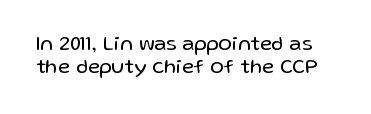
The image shows 21 px text type, upright; set tight line spacing (1.09x), normal letter spacing, not underlined.
